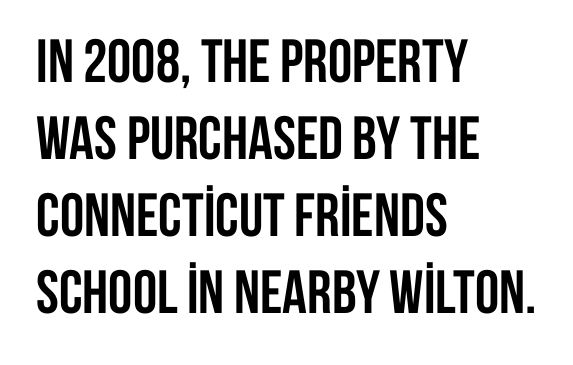
{"serif": "no", "italic": "no", "bold": "yes", "weight": "semibold", "width": "condensed", "stroke_contrast": "low", "x_height": "large", "monospaced": "no", "underline": "no", "align": "left", "line_spacing": "normal", "line_spacing_ratio": 1.26, "letter_spacing": "normal", "letter_spacing_em": 0.0, "glyph_px": 61}
